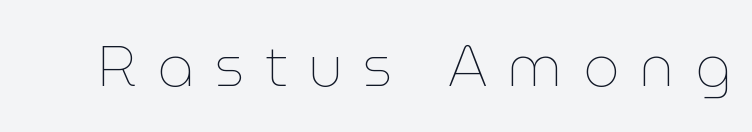
Letters have the restrained weight of plain body copy at most. The area under the type is left untouched. Each letter keeps its own natural width here, so spacing adapts to shape. Quick note: not italic, upright.
